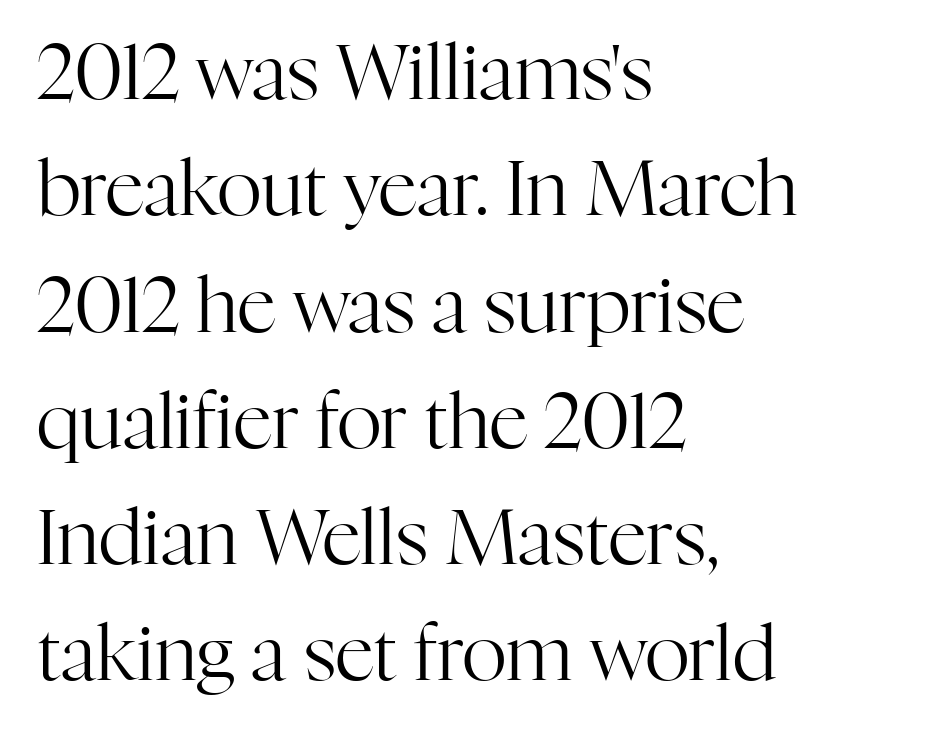
The image shows 77 px regular-weight serif type, upright; set left-aligned, normal line spacing (1.51x), normal letter spacing, not underlined; high stroke contrast and a medium x-height.
